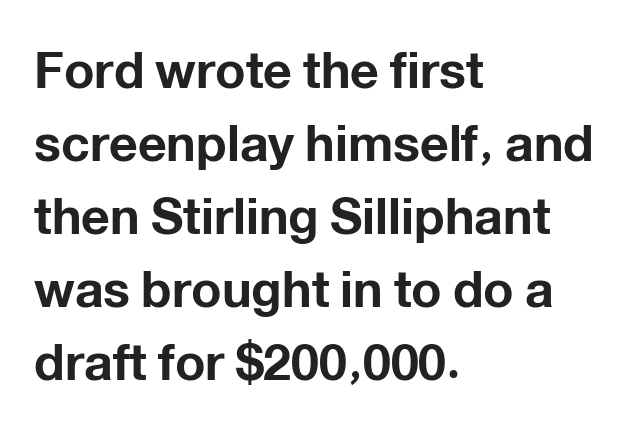
The image shows 50 px bold sans-serif type, upright; set left-aligned, normal line spacing (1.46x), normal letter spacing, not underlined; low stroke contrast and a medium x-height.
